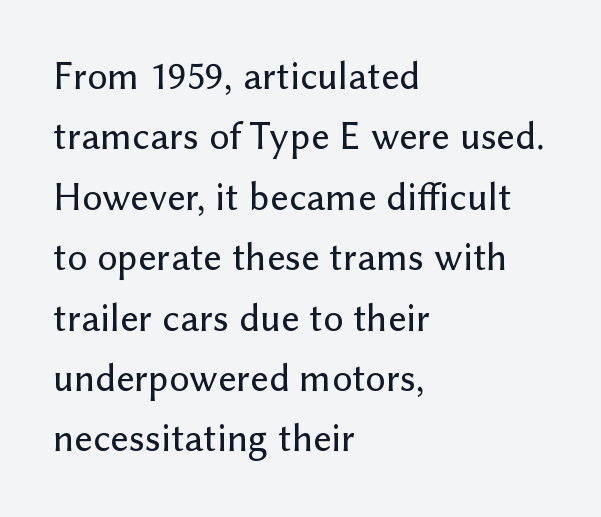
The image shows 40 px sans-serif type, upright; set left-aligned, normal line spacing (1.51x), normal letter spacing, not underlined; low stroke contrast and a medium x-height.
